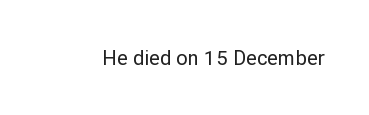
Q: Is the text italic (slanted)? A: No, it is upright.
Q: Is the text underlined? A: No.
Q: Is the spacing between letters normal or unusually wide? A: Normal.
